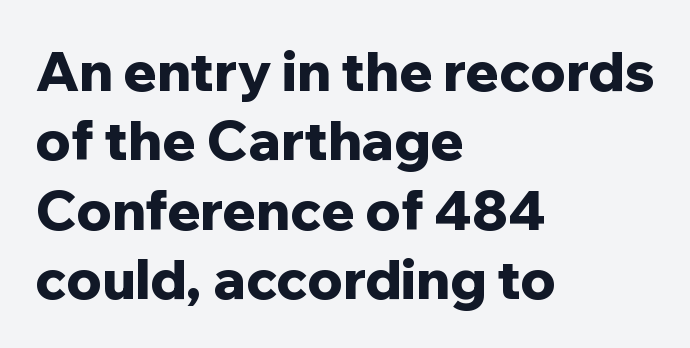
Q: Is the text bold? A: Yes.
Q: Is the text italic (slanted)? A: No, it is upright.
Q: Is the typeface a serif or a sans-serif typeface? A: Sans-serif.
Q: Is the text underlined? A: No.
Q: How is the paragraph aligned? A: Left-aligned.
Q: Is the spacing between letters normal or unusually wide? A: Normal.
Q: Is the spacing between lines tight, normal or loose? A: Normal.
Q: Width (condensed, normal, or wide)? A: Normal.
Q: Stroke contrast? A: Low.
Q: x-height? A: Medium.
Q: Monospaced? A: No.
